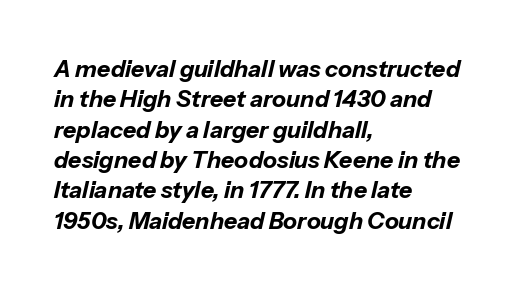
These lines keep a tight, regular rhythm from letter to letter. This is oblique type, the kind used for emphasis or titles. Each line starts at the same left margin while the right side varies. This sample keeps an unexceptional amount of space between lines.
